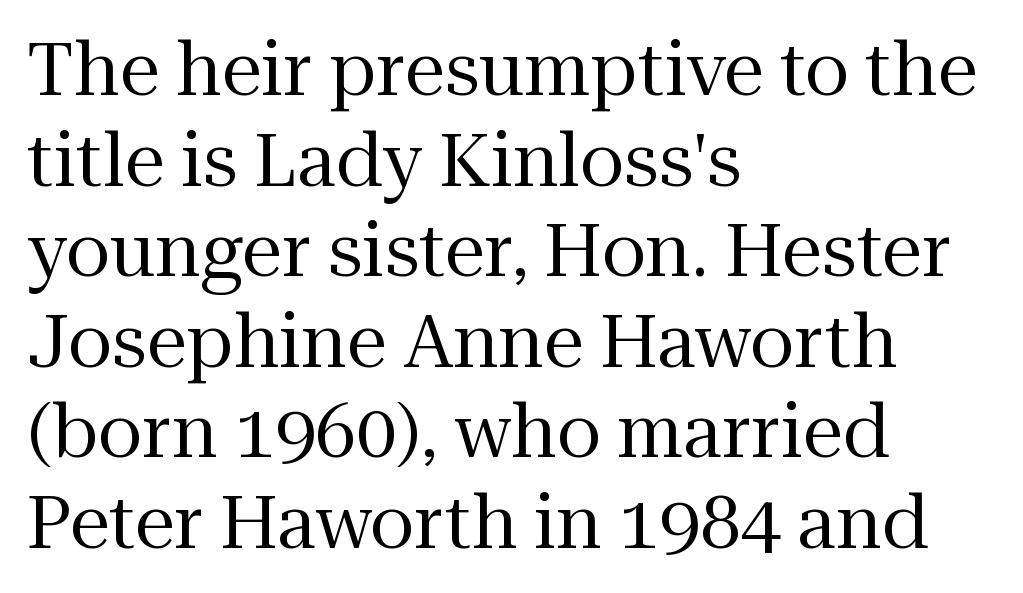
Characters follow at the spacing the type designer built in. In CSS terms this would be text-align: left. Letters have the restrained weight of plain body copy at most. Characters remain perfectly vertical along every line. Do the characters align in a grid? No, the font is proportional. The characters display serif detailing at their extremities.
